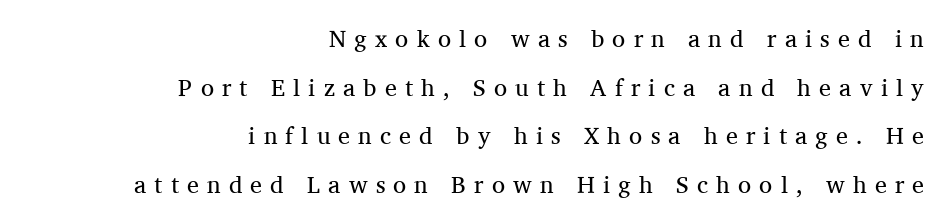
The image shows 24 px text type, upright; set right-aligned, loose line spacing (2.03x), unusually wide letter spacing (+0.34 em), not underlined.
